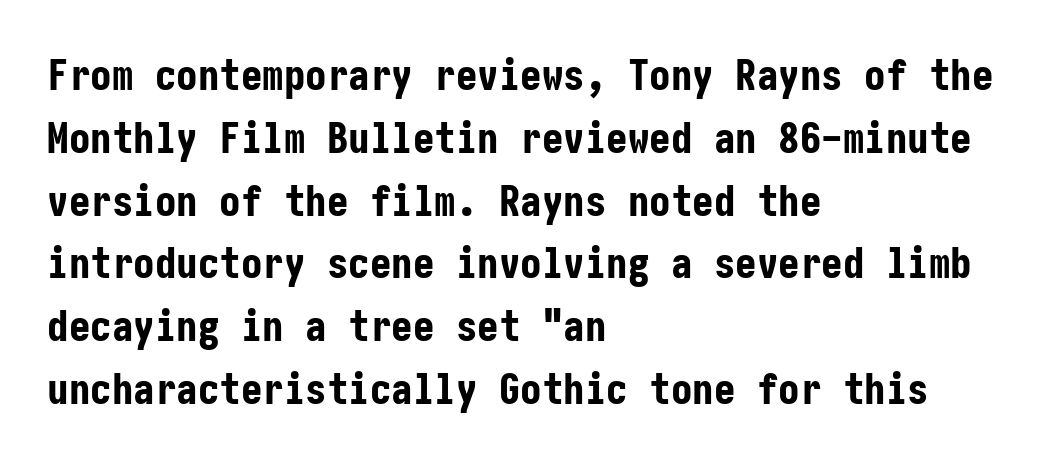
Thick stems and heavy bowls — unmistakably bold. How would I describe the line gaps? Plain and ordinary. A typesetter would mark this as roman, not italic. Typographically, this falls in the sans-serif category.
